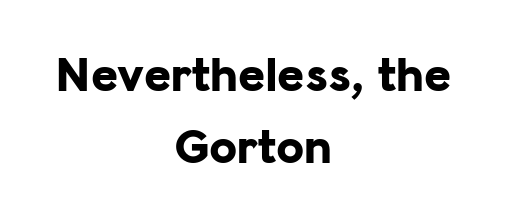
Q: Is the text bold? A: Yes.
Q: Is the text italic (slanted)? A: No, it is upright.
Q: Is the typeface a serif or a sans-serif typeface? A: Sans-serif.
Q: Is the text underlined? A: No.
Q: How is the paragraph aligned? A: Centered.
Q: Is the spacing between letters normal or unusually wide? A: Normal.
Q: Is the spacing between lines tight, normal or loose? A: Normal.
Q: Width (condensed, normal, or wide)? A: Normal.
Q: Stroke contrast? A: Low.
Q: x-height? A: Medium.
Q: Monospaced? A: No.
